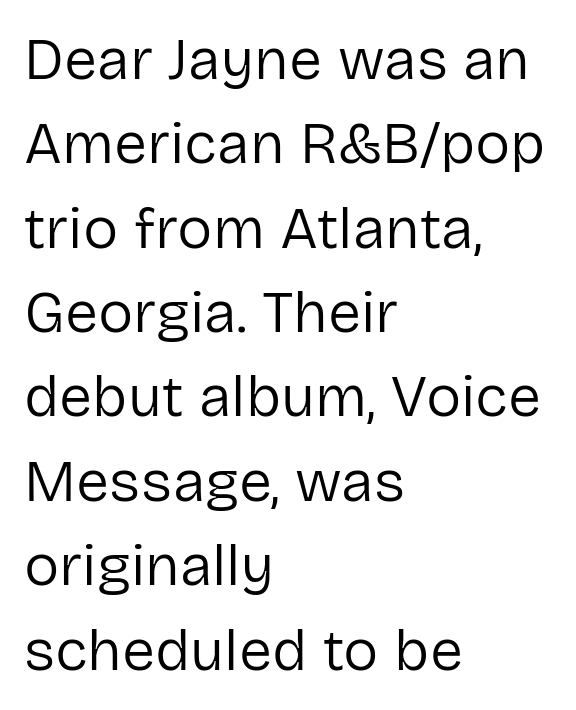
The image shows 59 px regular-weight sans-serif type, upright; set left-aligned, normal line spacing (1.43x), normal letter spacing, not underlined; low stroke contrast and a medium x-height.
